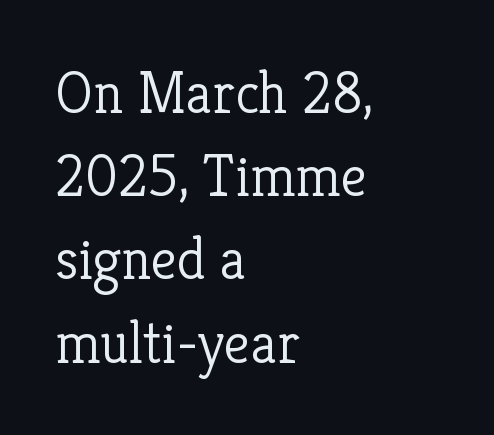
Nobody drew a line under any word here. This rendering leaves character spacing at its baseline value. Italic? Not at all — the glyphs are vertical. Every row of glyphs begins at an identical x-position on the left. Yep, those are serifs on the letters. These glyphs show unthickened strokes, regular width or finer.
